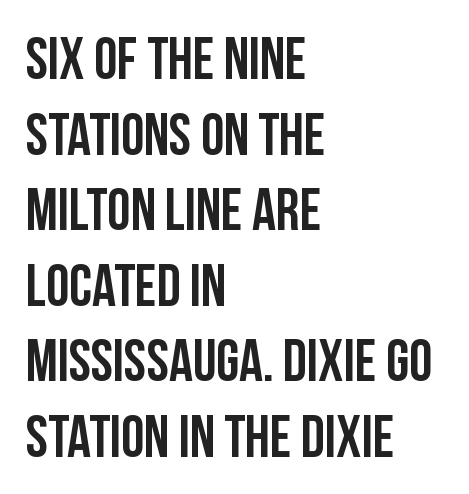
The image shows 59 px semibold, condensed sans-serif type, upright; set left-aligned, normal line spacing (1.28x), normal letter spacing, not underlined; low stroke contrast and a large x-height.
